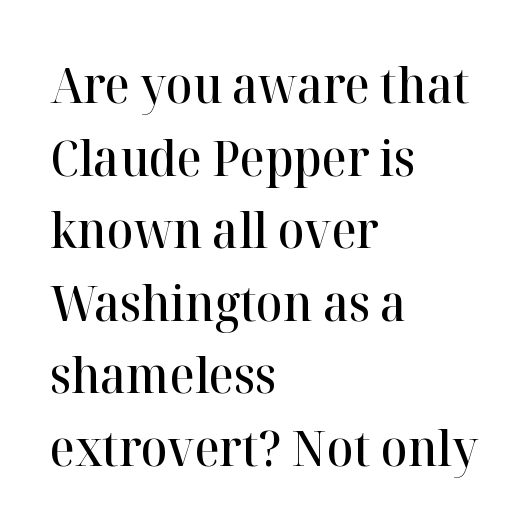
{"serif": "yes", "italic": "no", "bold": "semi", "weight": "semibold", "width": "normal", "stroke_contrast": "high", "x_height": "medium", "monospaced": "no", "underline": "no", "align": "left", "line_spacing": "normal", "line_spacing_ratio": 1.48, "letter_spacing": "normal", "letter_spacing_em": 0.0, "glyph_px": 49}
